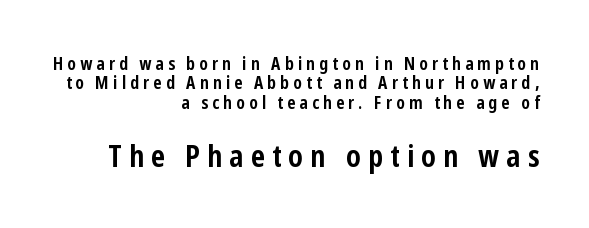
{"serif": "no", "italic": "no", "bold": "yes", "weight": "semibold", "width": "condensed", "stroke_contrast": "low", "x_height": "medium", "monospaced": "no", "underline": "no", "align": "right", "line_spacing": "tight", "line_spacing_ratio": 1.08, "letter_spacing": "wide", "letter_spacing_em": 0.23, "larger_block": "second", "size_ratio": 1.72, "glyph_px": 31}
